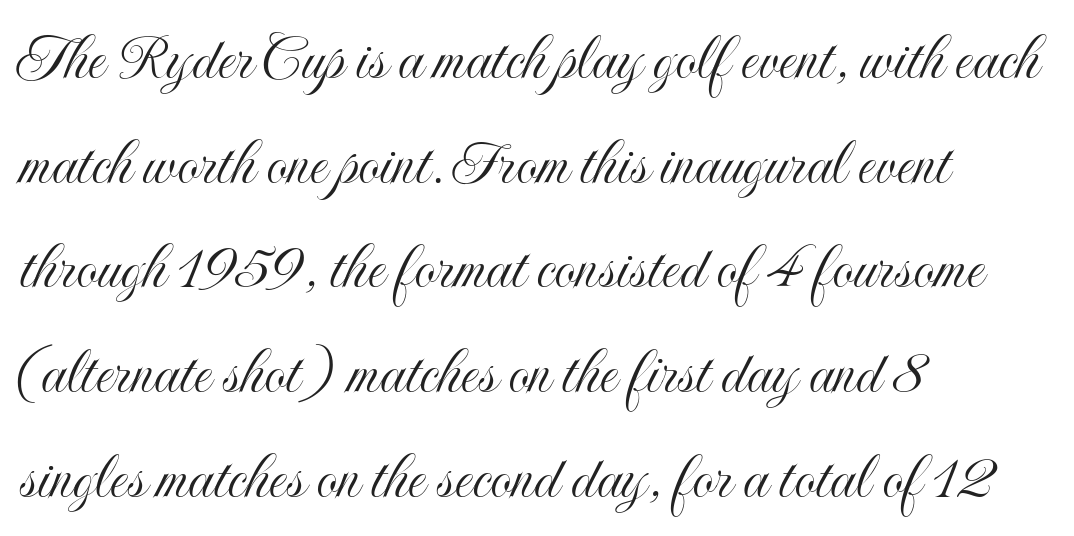
Q: Is the text italic (slanted)? A: Yes.
Q: Is the text underlined? A: No.
Q: How is the paragraph aligned? A: Left-aligned.
Q: Is the spacing between letters normal or unusually wide? A: Normal.
Q: Is the spacing between lines tight, normal or loose? A: Normal.
Q: Width (condensed, normal, or wide)? A: Condensed.
Q: x-height? A: Small.
Q: Monospaced? A: No.
